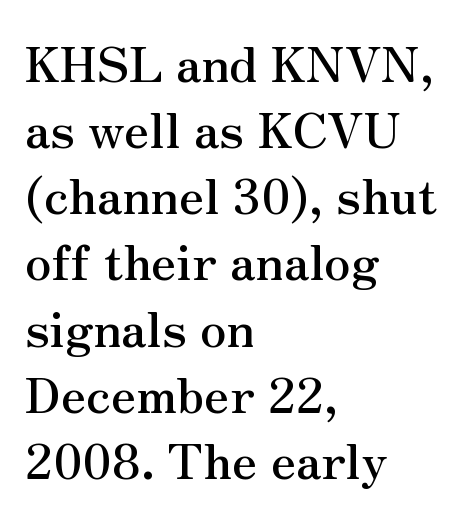
Q: Is the text italic (slanted)? A: No, it is upright.
Q: Is the typeface a serif or a sans-serif typeface? A: Serif.
Q: Is the text underlined? A: No.
Q: How is the paragraph aligned? A: Left-aligned.
Q: Is the spacing between letters normal or unusually wide? A: Normal.
Q: Is the spacing between lines tight, normal or loose? A: Normal.
Q: Width (condensed, normal, or wide)? A: Normal.
Q: Stroke contrast? A: Medium.
Q: x-height? A: Small.
Q: Monospaced? A: No.
